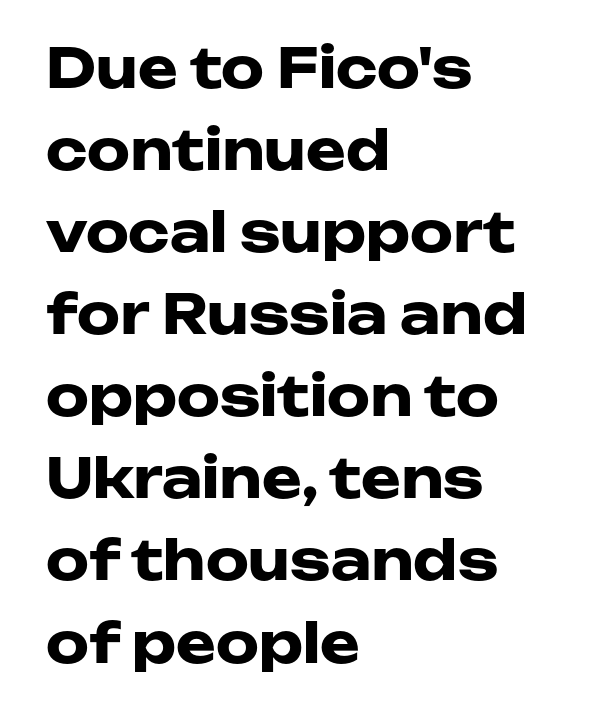
{"serif": "no", "italic": "no", "bold": "yes", "weight": "heavy", "width": "wide", "stroke_contrast": "low", "x_height": "medium", "monospaced": "no", "underline": "no", "align": "left", "line_spacing": "normal", "line_spacing_ratio": 1.52, "letter_spacing": "normal", "letter_spacing_em": 0.0, "glyph_px": 54}
